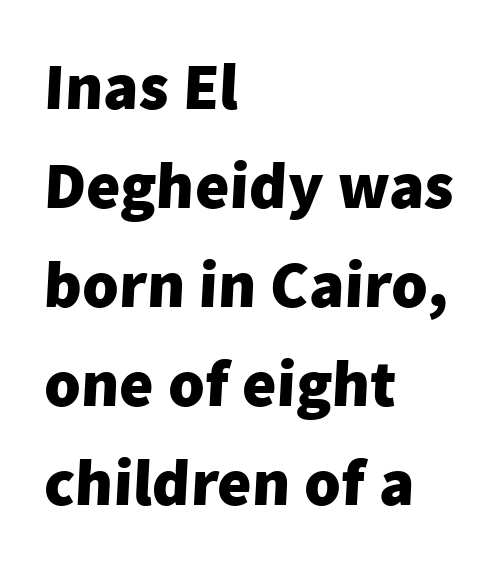
Q: Is the text bold? A: Yes.
Q: Is the typeface a serif or a sans-serif typeface? A: Sans-serif.
Q: Is the text underlined? A: No.
Q: How is the paragraph aligned? A: Left-aligned.
Q: Is the spacing between letters normal or unusually wide? A: Normal.
Q: Is the spacing between lines tight, normal or loose? A: Normal.
Q: Width (condensed, normal, or wide)? A: Normal.
Q: Stroke contrast? A: Low.
Q: x-height? A: Medium.
Q: Monospaced? A: No.
